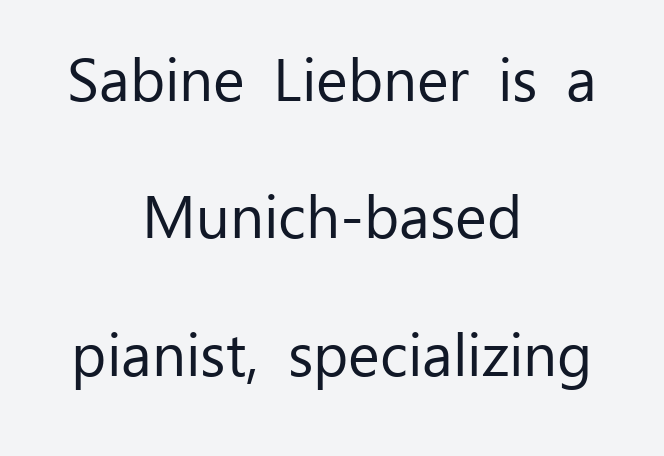
Q: Is the text bold? A: No.
Q: Is the text italic (slanted)? A: No, it is upright.
Q: Is the typeface a serif or a sans-serif typeface? A: Sans-serif.
Q: Is the text underlined? A: No.
Q: How is the paragraph aligned? A: Centered.
Q: Is the spacing between letters normal or unusually wide? A: Normal.
Q: Is the spacing between lines tight, normal or loose? A: Loose.
Q: Width (condensed, normal, or wide)? A: Normal.
Q: Stroke contrast? A: Low.
Q: x-height? A: Medium.
Q: Monospaced? A: No.
